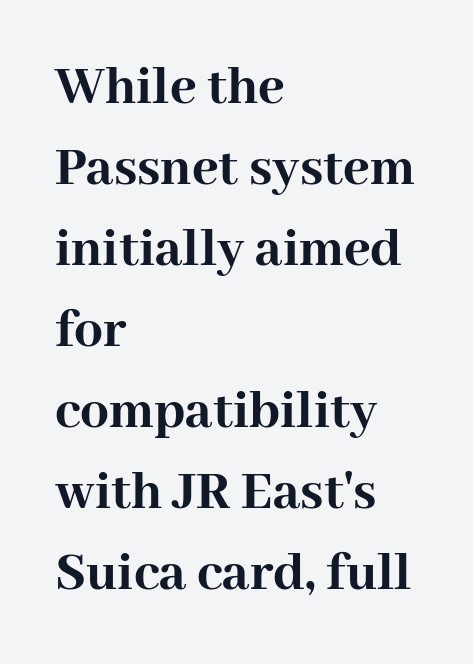
Q: Is the text bold? A: Yes.
Q: Is the text italic (slanted)? A: No, it is upright.
Q: Is the typeface a serif or a sans-serif typeface? A: Serif.
Q: Is the text underlined? A: No.
Q: How is the paragraph aligned? A: Left-aligned.
Q: Is the spacing between letters normal or unusually wide? A: Normal.
Q: Is the spacing between lines tight, normal or loose? A: Normal.
Q: Width (condensed, normal, or wide)? A: Normal.
Q: Stroke contrast? A: High.
Q: x-height? A: Medium.
Q: Monospaced? A: No.
